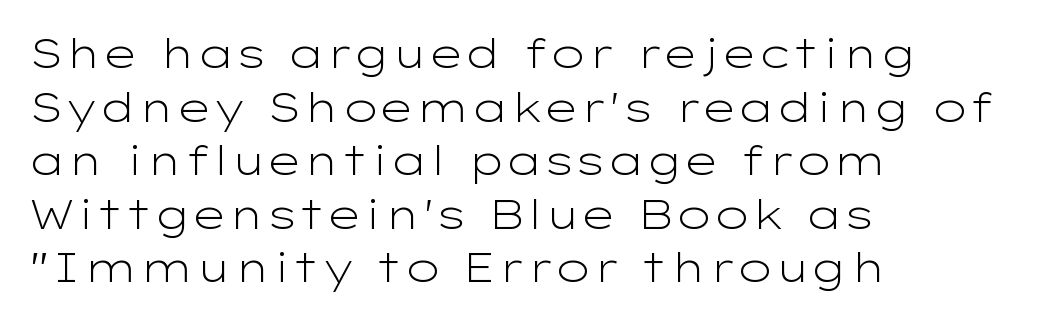
Q: Is the text bold? A: No.
Q: Is the text italic (slanted)? A: No, it is upright.
Q: Is the typeface a serif or a sans-serif typeface? A: Sans-serif.
Q: Is the text underlined? A: No.
Q: How is the paragraph aligned? A: Left-aligned.
Q: Is the spacing between letters normal or unusually wide? A: Normal.
Q: Is the spacing between lines tight, normal or loose? A: Normal.
Q: Width (condensed, normal, or wide)? A: Wide.
Q: Stroke contrast? A: Low.
Q: x-height? A: Medium.
Q: Monospaced? A: No.
